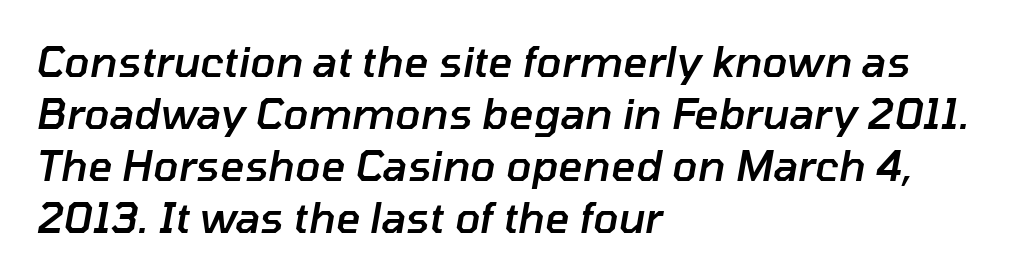
Q: Is the text bold? A: Semi-bold.
Q: Is the text italic (slanted)? A: Yes, it leans right by about 10 degrees.
Q: Is the text underlined? A: No.
Q: How is the paragraph aligned? A: Left-aligned.
Q: Is the spacing between letters normal or unusually wide? A: Normal.
Q: Width (condensed, normal, or wide)? A: Normal.
Q: Stroke contrast? A: Low.
Q: x-height? A: Medium.
Q: Monospaced? A: No.
